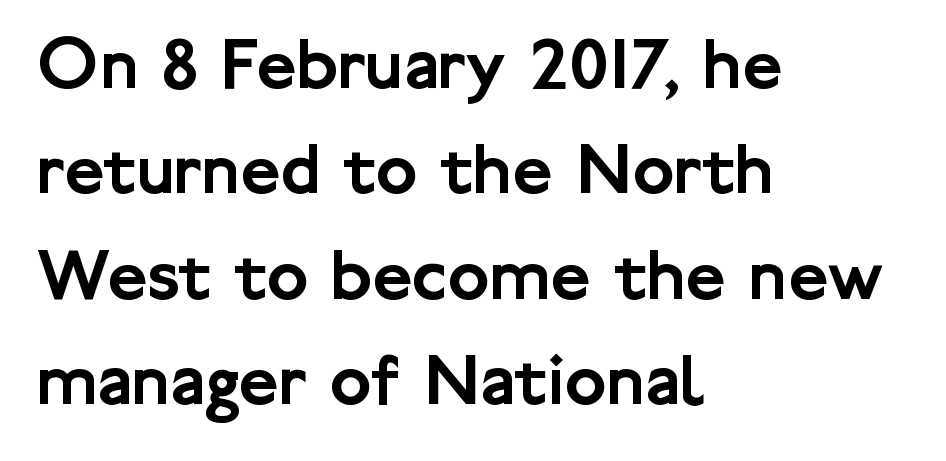
This sample has the flowing, uneven cadence of proportional lettering. Typeset ragged right — the left edge is the straight one. Typographically, this falls in the sans-serif category. Successive baselines arrive at the customary interval. Nobody drew a line under any word here.
